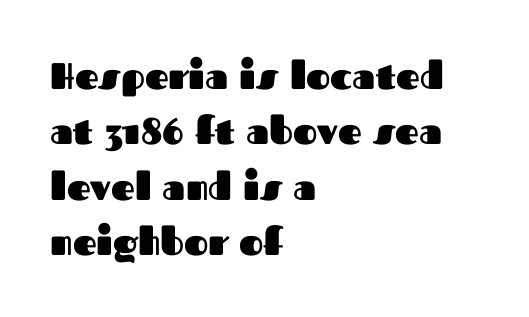
{"serif": "no", "italic": "no", "bold": "yes", "weight": "heavy", "width": "normal", "stroke_contrast": "medium", "x_height": "medium", "monospaced": "no", "underline": "no", "align": "left", "line_spacing": "normal", "line_spacing_ratio": 1.5, "letter_spacing": "normal", "letter_spacing_em": 0.0, "glyph_px": 37}
